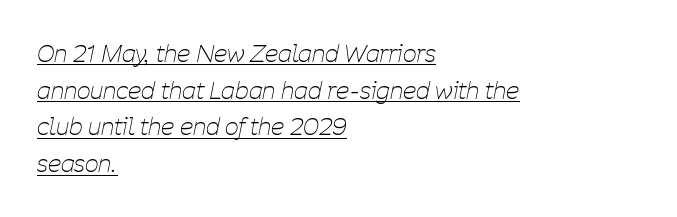
{"italic": "yes", "lean": "right", "slant_degrees": 11, "bold": "no", "underline": "yes", "align": "left", "line_spacing": "normal", "line_spacing_ratio": 1.53, "letter_spacing": "normal", "letter_spacing_em": 0.0, "glyph_px": 24}
